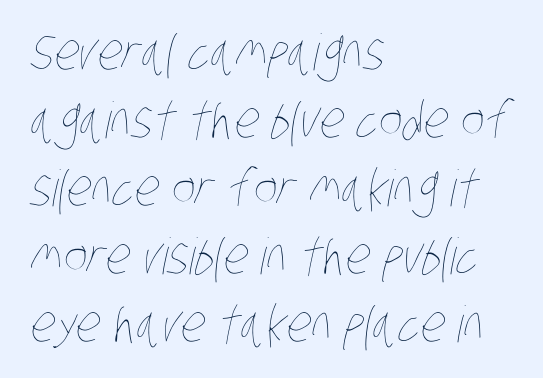
Q: Is the text bold? A: No.
Q: Is the text underlined? A: No.
Q: How is the paragraph aligned? A: Left-aligned.
Q: Is the spacing between letters normal or unusually wide? A: Normal.
Q: Is the spacing between lines tight, normal or loose? A: Normal.
Q: Width (condensed, normal, or wide)? A: Condensed.
Q: Stroke contrast? A: Low.
Q: x-height? A: Large.
Q: Monospaced? A: No.
